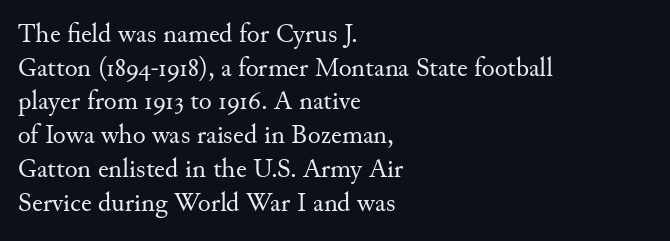
The image shows 27 px text type, upright; set left-aligned, normal line spacing (1.25x), normal letter spacing, not underlined.
